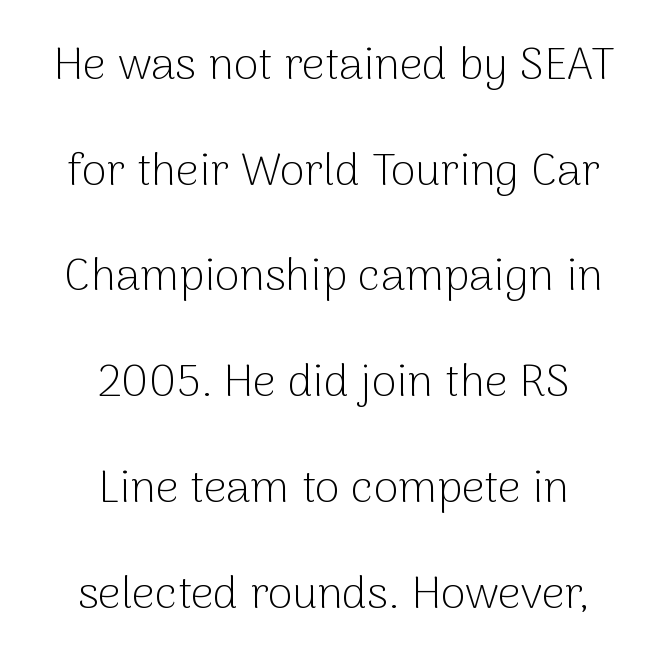
Q: Is the text bold? A: No.
Q: Is the text italic (slanted)? A: No, it is upright.
Q: Is the typeface a serif or a sans-serif typeface? A: Sans-serif.
Q: Is the text underlined? A: No.
Q: How is the paragraph aligned? A: Centered.
Q: Is the spacing between letters normal or unusually wide? A: Normal.
Q: Is the spacing between lines tight, normal or loose? A: Loose.
Q: Width (condensed, normal, or wide)? A: Normal.
Q: Stroke contrast? A: Low.
Q: x-height? A: Medium.
Q: Monospaced? A: No.
